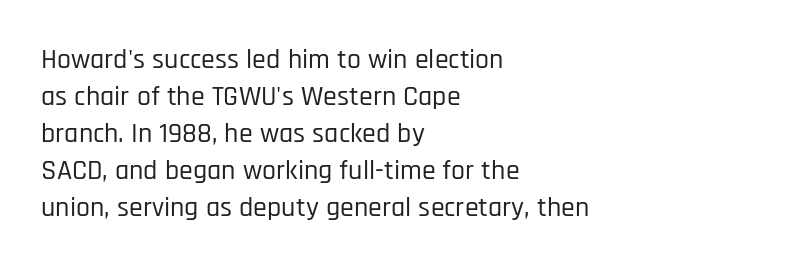
Q: Is the text italic (slanted)? A: No, it is upright.
Q: Is the typeface a serif or a sans-serif typeface? A: Sans-serif.
Q: Is the text underlined? A: No.
Q: How is the paragraph aligned? A: Left-aligned.
Q: Is the spacing between letters normal or unusually wide? A: Normal.
Q: Is the spacing between lines tight, normal or loose? A: Normal.
Q: Width (condensed, normal, or wide)? A: Condensed.
Q: Stroke contrast? A: Low.
Q: x-height? A: Large.
Q: Monospaced? A: No.
